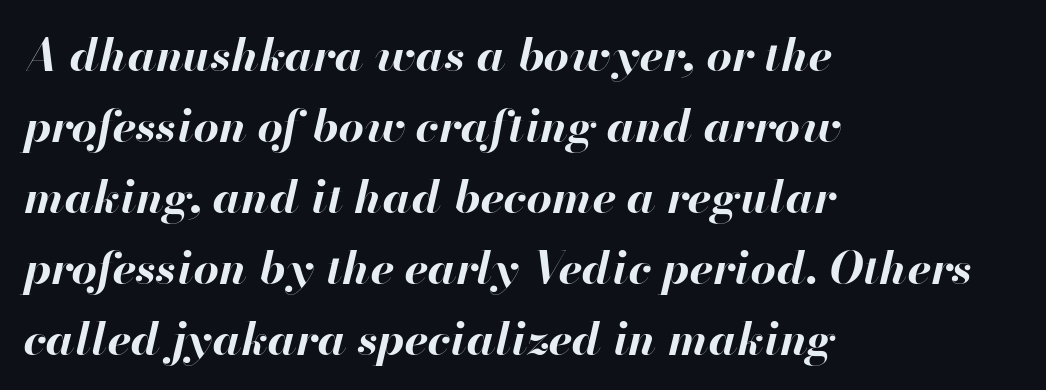
Check under the words: just untouched page. The line texture is even and compact thanks to regular tracking. This sample keeps an unexceptional amount of space between lines. These lines were composed using italics. A dark, heavy texture on the line: the type is bold.
